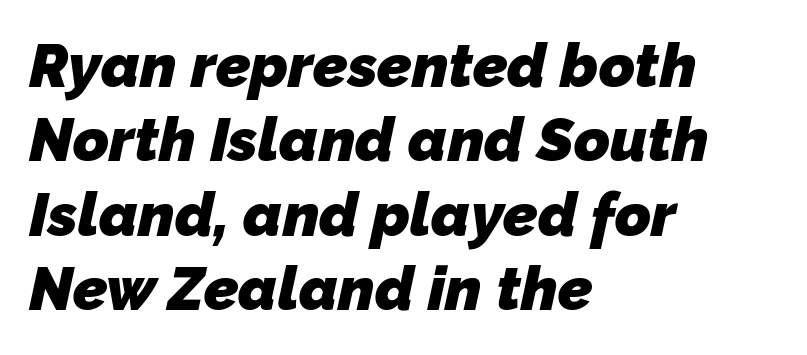
The space directly below the letters is spotless. Short and long lines alike share a common starting point at left. Nothing sits at the stroke ends, so this counts as sans-serif. The face used here has the dense, thick strokes of a bold. Do the characters align in a grid? No, the font is proportional. How are the letters spaced? Ordinarily, with no added tracking.
